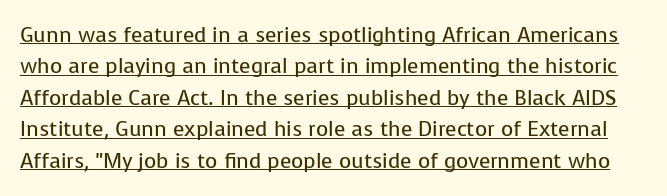
Default kerning and tracking; the words read as compact shapes. Vertical spacing — default. The lettering is marked with a stroke running underneath it. Do the letters lean? They stand straight. Is the stroke heavy? The answer is a plain regular-or-lighter.
